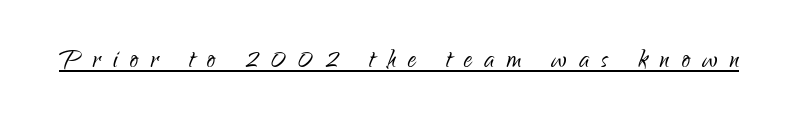
{"serif": "no", "bold": "no", "weight": "light", "width": "condensed", "stroke_contrast": "low", "x_height": "small", "monospaced": "no", "underline": "yes", "letter_spacing": "wide", "letter_spacing_em": 0.37, "glyph_px": 33}
